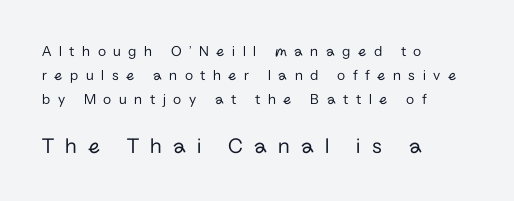
The zone under the glyphs is completely vacant. Letters have the restrained weight of plain body copy at most. A roman cut, with each character standing at attention. Character size in the trailing block exceeds that of the leading block. Successive baselines arrive at the customary interval. The rendering inserts visible extra space after every character.
